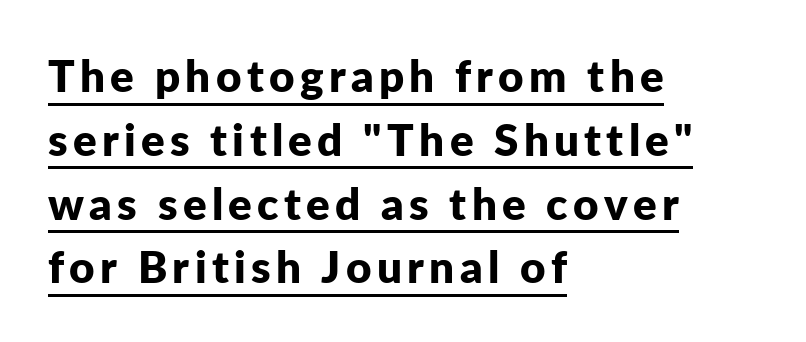
The image shows 44 px bold sans-serif type, upright; set left-aligned, normal line spacing (1.45x), underlined; low stroke contrast and a medium x-height.
